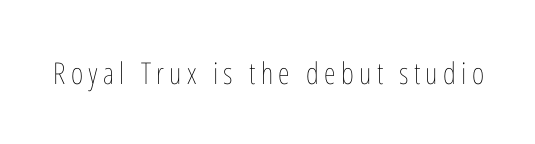
{"italic": "no", "bold": "no", "weight": "thin", "width": "condensed", "stroke_contrast": "low", "x_height": "medium", "monospaced": "no", "underline": "no", "glyph_px": 30}
